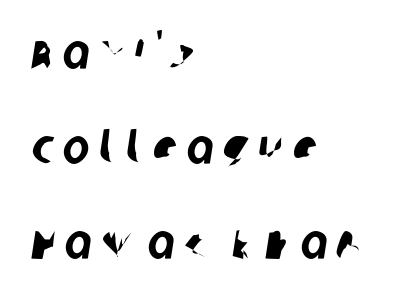
The image shows 50 px condensed sans-serif type; set left-aligned, loose line spacing (1.9x), not underlined; low stroke contrast and a large x-height.
